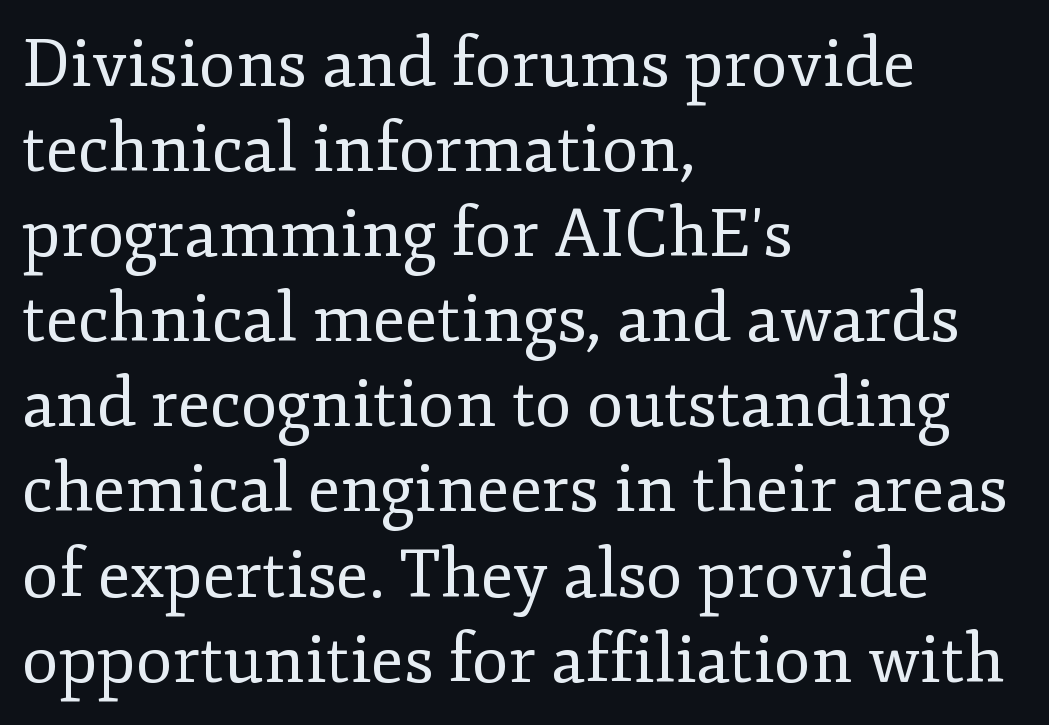
{"serif": "yes", "italic": "no", "bold": "no", "weight": "regular", "width": "normal", "stroke_contrast": "low", "x_height": "small", "monospaced": "no", "underline": "no", "align": "left", "line_spacing": "normal", "line_spacing_ratio": 1.27, "letter_spacing": "normal", "letter_spacing_em": 0.0, "glyph_px": 67}
